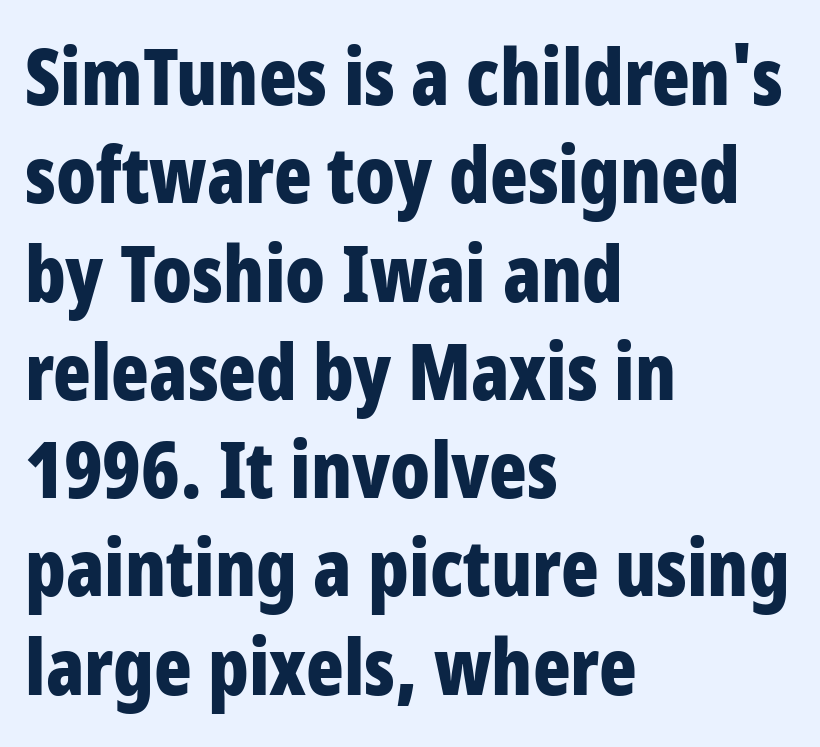
These lines stack with their left ends in a neat column. Words appear dense and cohesive because spacing is normal. The typesetting leans heavy: a genuine bold. Character widths vary here, with narrow letters taking less room than wide ones.
